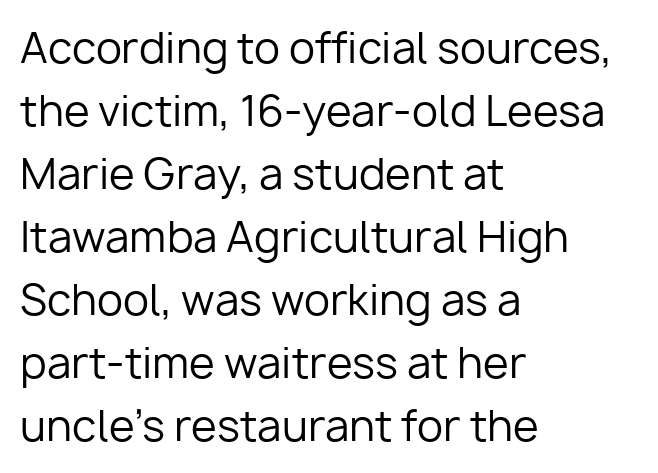
The letterforms sit at book weight or below. The paragraph shown leans on its left margin. Caption: standard tracking, unaltered. Upright lettering throughout. You can tell from the bare stems that sans-serif type was used. Lines of text with bare space underneath.
